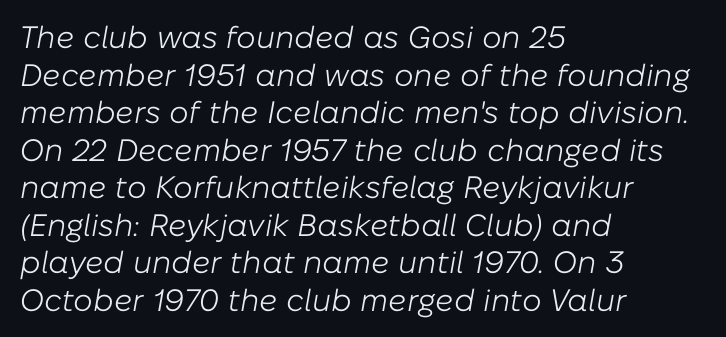
{"italic": "yes", "lean": "right", "slant_degrees": 10, "bold": "no", "weight": "light", "width": "normal", "stroke_contrast": "low", "x_height": "medium", "monospaced": "no", "underline": "no", "align": "left", "line_spacing_ratio": 1.21, "letter_spacing": "normal", "letter_spacing_em": 0.0, "glyph_px": 31}
